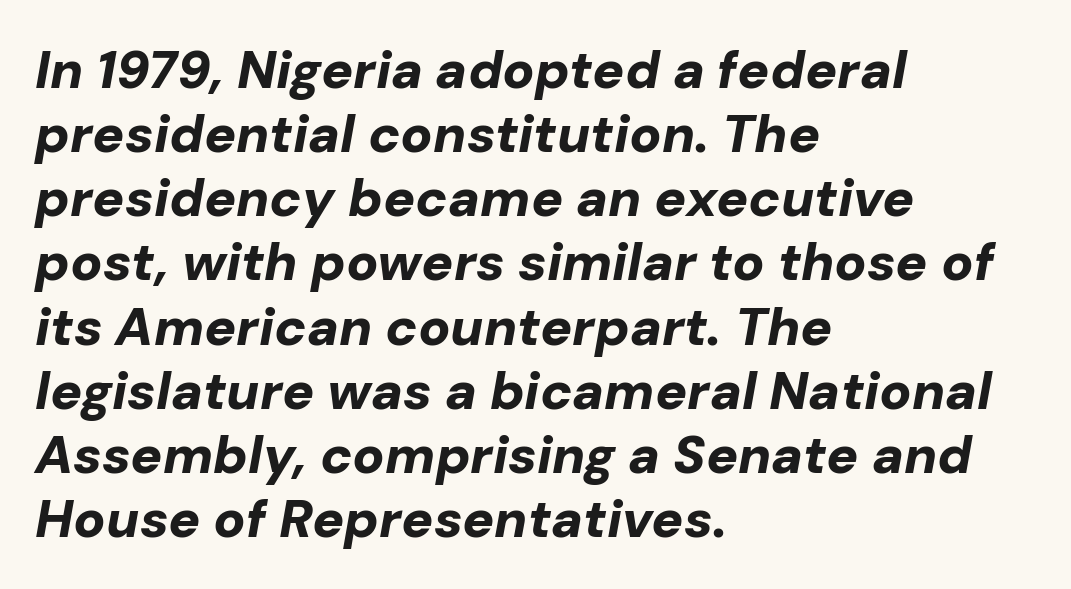
{"italic": "yes", "lean": "right", "slant_degrees": 10, "bold": "yes", "weight": "bold", "width": "normal", "stroke_contrast": "low", "x_height": "medium", "monospaced": "no", "underline": "no", "align": "left", "line_spacing_ratio": 1.21, "letter_spacing": "normal", "letter_spacing_em": 0.0, "glyph_px": 53}
